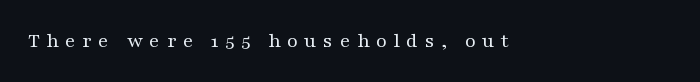
The image shows 21 px text type, upright; set left-aligned, unusually wide letter spacing (+0.31 em), not underlined.
